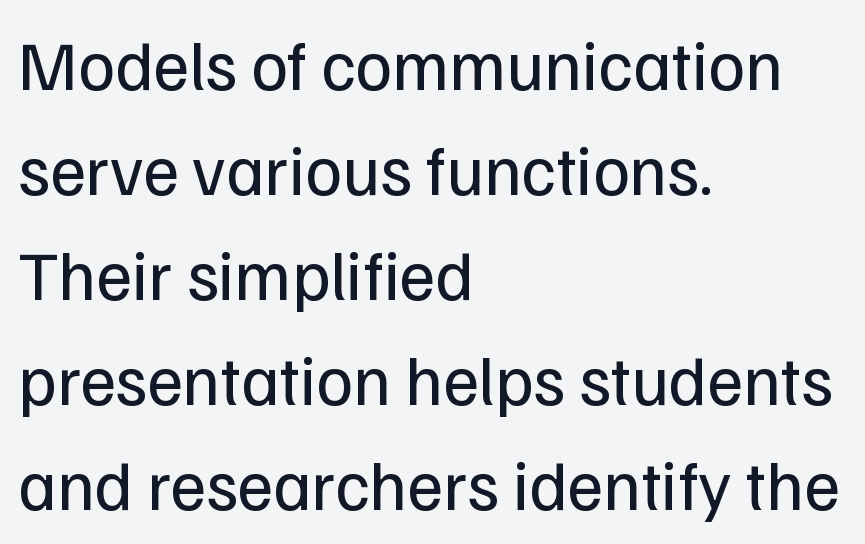
Q: Is the text bold? A: No.
Q: Is the text italic (slanted)? A: No, it is upright.
Q: Is the typeface a serif or a sans-serif typeface? A: Sans-serif.
Q: Is the text underlined? A: No.
Q: How is the paragraph aligned? A: Left-aligned.
Q: Is the spacing between letters normal or unusually wide? A: Normal.
Q: Is the spacing between lines tight, normal or loose? A: Normal.
Q: Width (condensed, normal, or wide)? A: Normal.
Q: Stroke contrast? A: Low.
Q: x-height? A: Medium.
Q: Monospaced? A: No.
